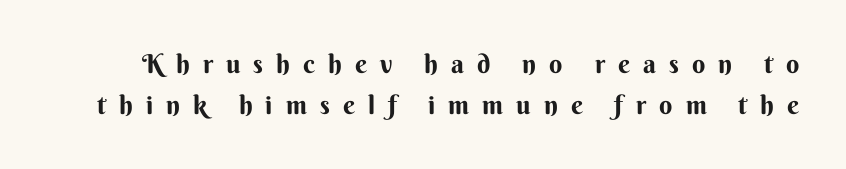
Q: Is the text bold? A: Yes.
Q: Is the text italic (slanted)? A: No, it is upright.
Q: Is the text underlined? A: No.
Q: Is the spacing between letters normal or unusually wide? A: Unusually wide.
Q: Is the spacing between lines tight, normal or loose? A: Normal.
